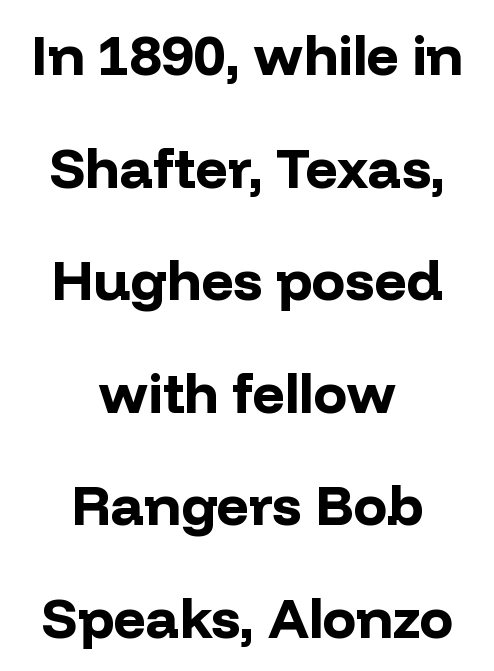
Do the characters align in a grid? No, the font is proportional. Nobody touched the tracking dial on this one. These lines are composed in type without serifs. Reading down the column, the eye jumps a long way to each next line. These lines stack symmetrically, like a column narrowing and widening about its center. Words float on clear page, feet unadorned.
